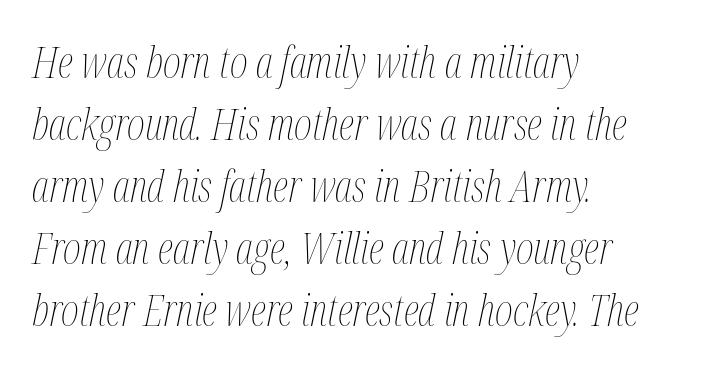
The image shows 43 px thin, condensed type, italic (leaning right); set left-aligned, normal line spacing (1.44x), normal letter spacing, not underlined; medium stroke contrast and a medium x-height.
